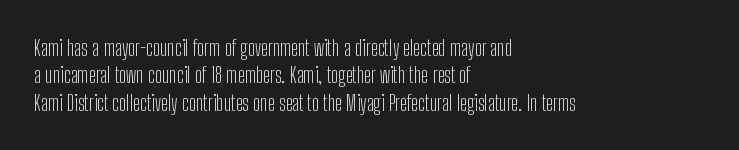
The image shows 22 px text type, upright; set left-aligned, line spacing 1.24x, normal letter spacing, not underlined.
